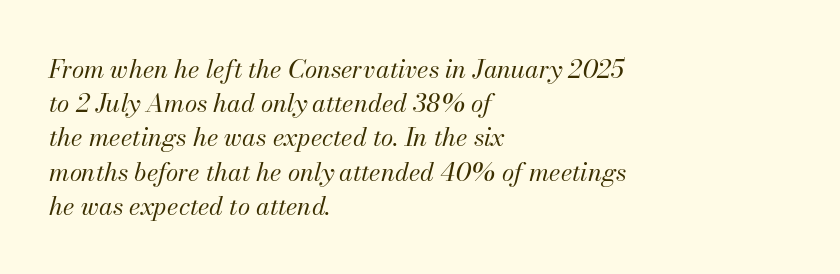
The zone under the glyphs is completely vacant. In terms of leading, this rendering sits right in the middle. The typesetter chose a ragged-right arrangement here. Weight: not bold — regular or lighter. The type is set solid horizontally, with unmodified tracking. In terms of posture, this sample is oblique.
